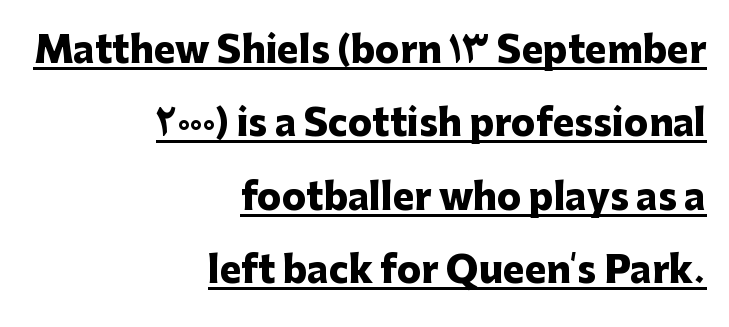
{"serif": "no", "italic": "no", "bold": "yes", "weight": "heavy", "width": "normal", "stroke_contrast": "low", "x_height": "medium", "monospaced": "no", "underline": "yes", "align": "right", "line_spacing": "loose", "line_spacing_ratio": 2.04, "letter_spacing": "normal", "letter_spacing_em": 0.0, "glyph_px": 36}
